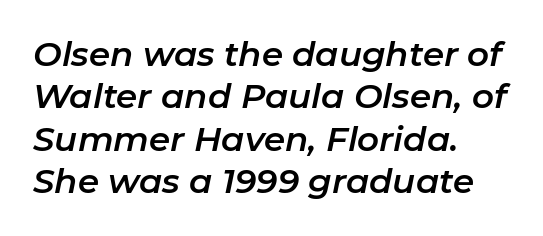
The image shows 34 px text type, italic (leaning right); set left-aligned, normal line spacing (1.25x), normal letter spacing, not underlined; low stroke contrast and a medium x-height.
